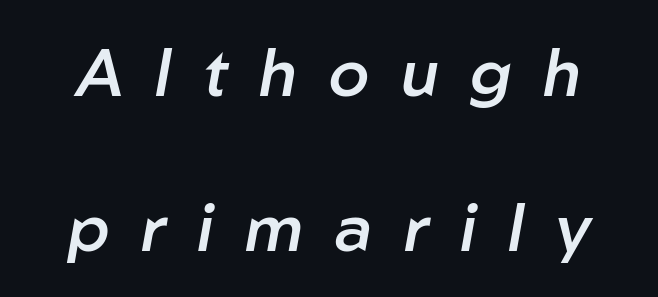
In terms of posture, this sample is oblique. The rendering uses natural spacing where letterforms have individual widths. There is plenty of visible air inserted between adjacent glyphs. Only glyphs here, with clear space below each row. Does the leading feel generous? Absolutely, it's lavish. Firm but not heavy-handed strokes: this text is semibold.
